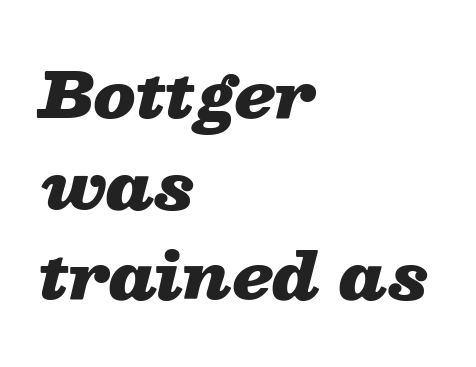
Compared with ordinary roman type, these characters are visibly tilted. The rendering uses a bold face; every stroke is thick and dark. Caption: multi-line text, flush left, ragged right. Successive baselines arrive at the customary interval.
